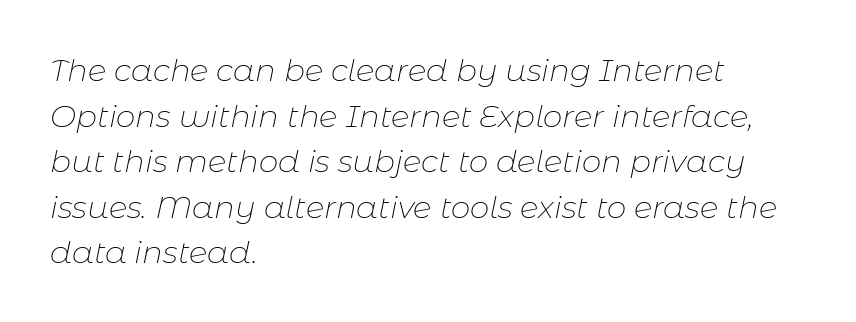
The image shows 31 px thin type, italic (leaning right); set left-aligned, normal line spacing (1.47x), normal letter spacing, not underlined; low stroke contrast and a medium x-height.
